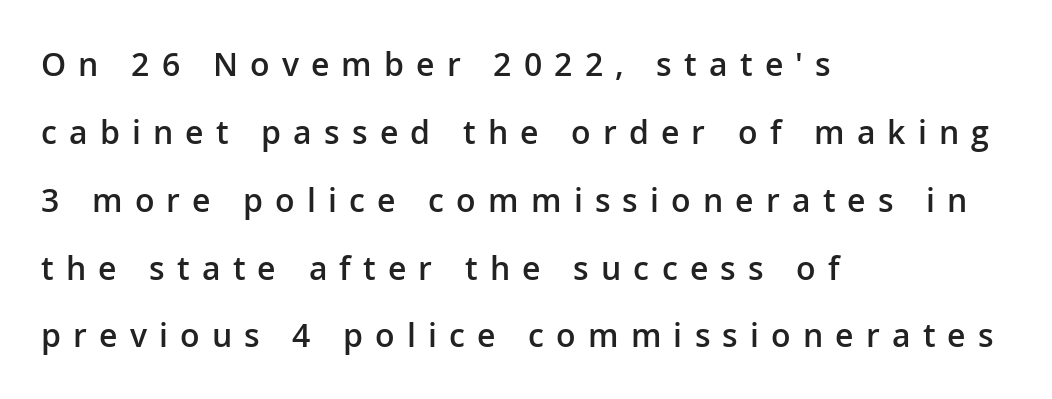
The image shows 32 px semibold sans-serif type, upright; set left-aligned, loose line spacing (2.12x), unusually wide letter spacing (+0.38 em), not underlined; low stroke contrast and a medium x-height.
